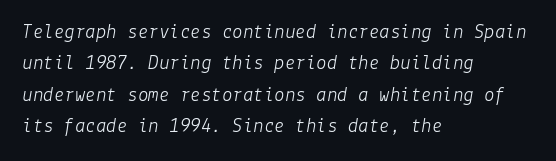
Q: Is the text bold? A: No.
Q: Is the text italic (slanted)? A: Yes, it leans right by about 9 degrees.
Q: Is the text underlined? A: No.
Q: How is the paragraph aligned? A: Left-aligned.
Q: Is the spacing between letters normal or unusually wide? A: Normal.
Q: Is the spacing between lines tight, normal or loose? A: Normal.
